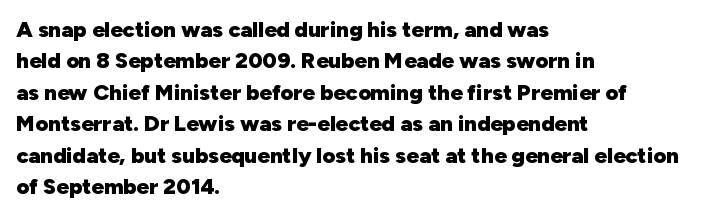
The vertical gap from one line to the next is medium. Bold? Absolutely — the strokes are thick and heavy. Plain, unruled lines of type. The ragged edge is on the right, which tells us the setting is flush left.
